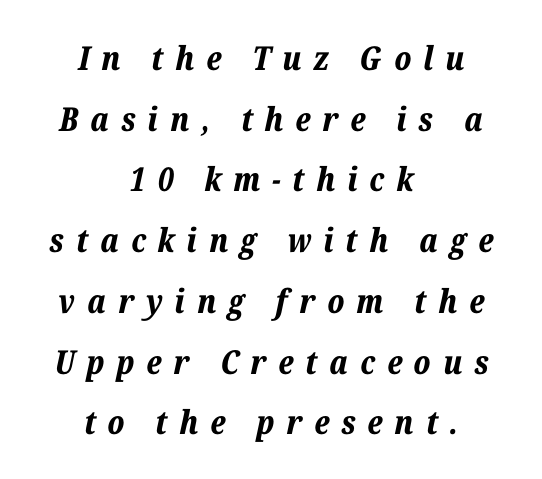
Q: Is the text bold? A: Yes.
Q: Is the text italic (slanted)? A: Yes, it leans right by about 12 degrees.
Q: Is the text underlined? A: No.
Q: How is the paragraph aligned? A: Centered.
Q: Is the spacing between letters normal or unusually wide? A: Unusually wide.
Q: Width (condensed, normal, or wide)? A: Normal.
Q: Stroke contrast? A: Low.
Q: x-height? A: Medium.
Q: Monospaced? A: No.
